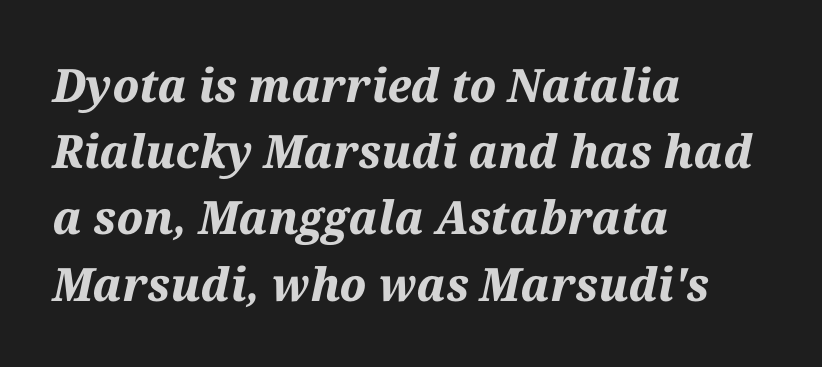
The lines are quadded left. Caption: bold face, heavy strokes. Is this a fixed-width face? No — the glyphs have proportional, varying widths. The passage shown stacks its lines at a standard gap. This sample uses plain, unmodified letter spacing.
